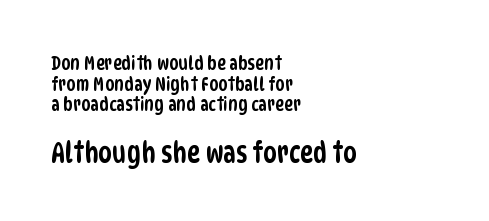
The image shows 28 px condensed sans-serif type; set left-aligned, tight line spacing (1.08x), normal letter spacing, not underlined; the second (bottom) block is 1.47x larger; low stroke contrast and a large x-height.
